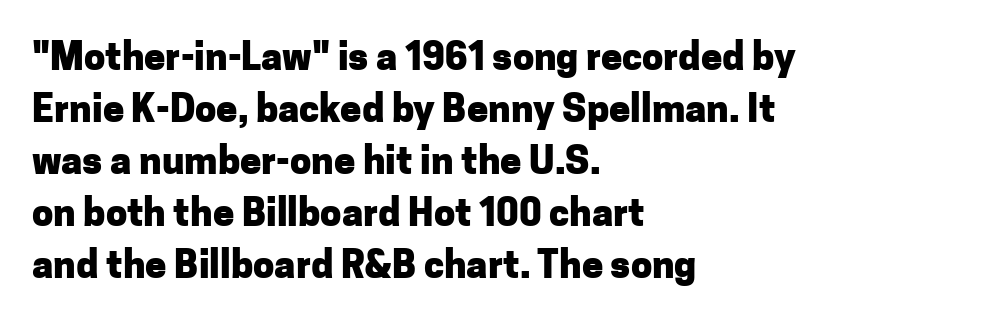
Q: Is the text bold? A: Yes.
Q: Is the text italic (slanted)? A: No, it is upright.
Q: Is the typeface a serif or a sans-serif typeface? A: Sans-serif.
Q: Is the text underlined? A: No.
Q: How is the paragraph aligned? A: Left-aligned.
Q: Is the spacing between letters normal or unusually wide? A: Normal.
Q: Is the spacing between lines tight, normal or loose? A: Normal.
Q: Width (condensed, normal, or wide)? A: Normal.
Q: Stroke contrast? A: Low.
Q: x-height? A: Medium.
Q: Monospaced? A: No.
